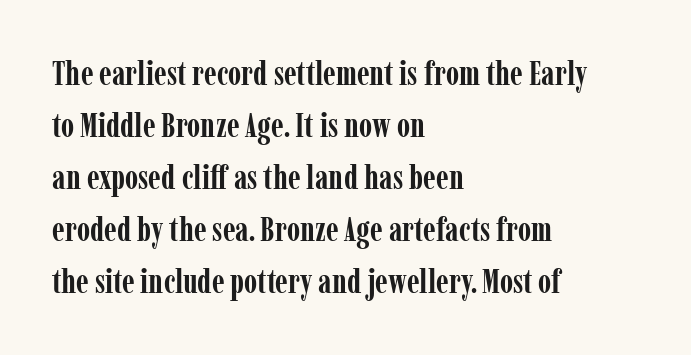
The image shows 34 px semibold, condensed serif type, upright; set left-aligned, normal line spacing (1.53x), normal letter spacing, not underlined; low stroke contrast and a medium x-height.
